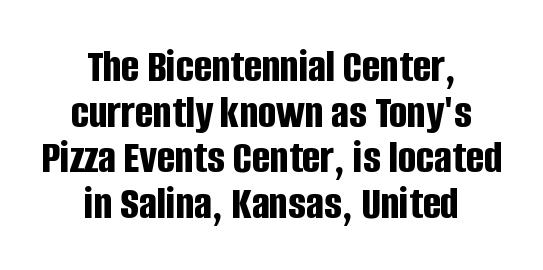
{"serif": "no", "italic": "no", "bold": "yes", "weight": "bold", "width": "condensed", "stroke_contrast": "low", "x_height": "large", "monospaced": "no", "underline": "no", "align": "center", "line_spacing": "tight", "line_spacing_ratio": 0.95, "letter_spacing": "normal", "letter_spacing_em": 0.0, "glyph_px": 48}
